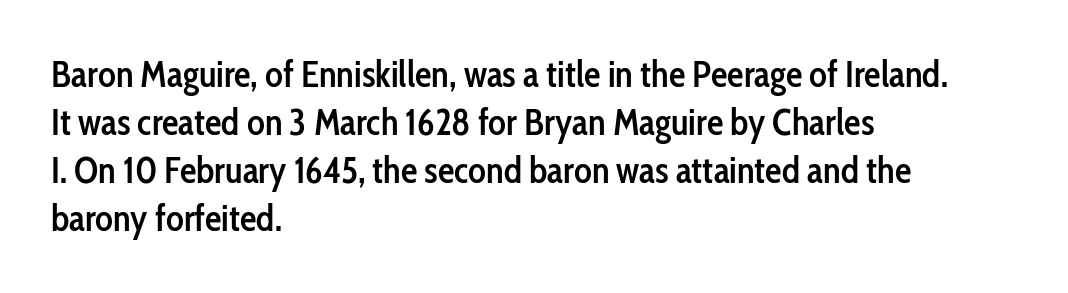
Q: Is the text bold? A: Semi-bold.
Q: Is the text italic (slanted)? A: No, it is upright.
Q: Is the typeface a serif or a sans-serif typeface? A: Sans-serif.
Q: Is the text underlined? A: No.
Q: How is the paragraph aligned? A: Left-aligned.
Q: Is the spacing between letters normal or unusually wide? A: Normal.
Q: Is the spacing between lines tight, normal or loose? A: Normal.
Q: Width (condensed, normal, or wide)? A: Condensed.
Q: Stroke contrast? A: Low.
Q: x-height? A: Medium.
Q: Monospaced? A: No.
